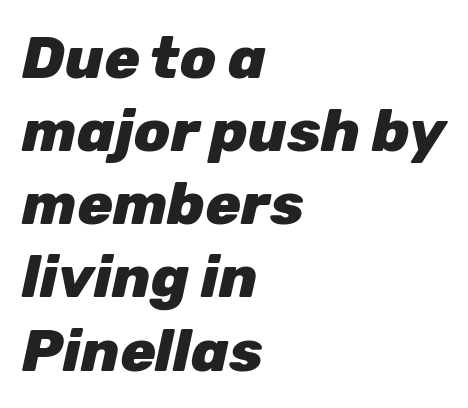
{"italic": "yes", "lean": "right", "slant_degrees": 12, "bold": "yes", "weight": "heavy", "width": "normal", "stroke_contrast": "low", "x_height": "medium", "monospaced": "no", "underline": "no", "align": "left", "line_spacing_ratio": 1.24, "letter_spacing": "normal", "letter_spacing_em": 0.0, "glyph_px": 59}
